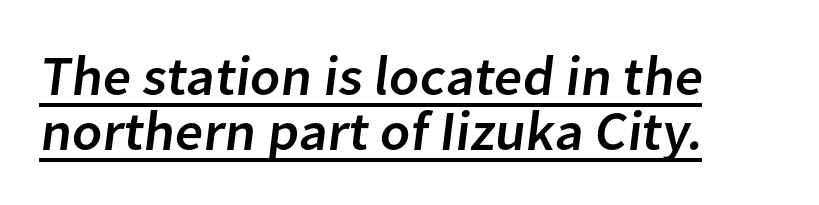
The image shows 56 px sans-serif type; set left-aligned, tight line spacing (0.98x), normal letter spacing, underlined; low stroke contrast and a medium x-height.
